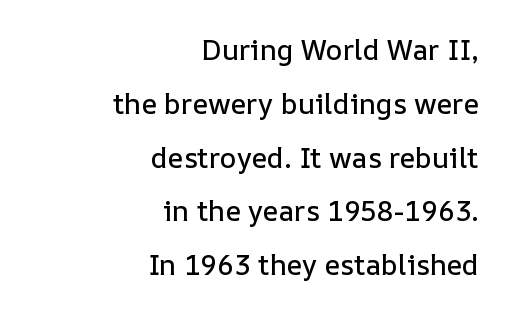
Upright lettering throughout. Summary of vertical rhythm: relaxed, with wide interline spacing. The lines are quadded right. Compared with typical body copy, the letter spacing here is the same. Is this a fixed-width face? No — the glyphs have proportional, varying widths. Anything drawn beneath the words? Only blank space.
